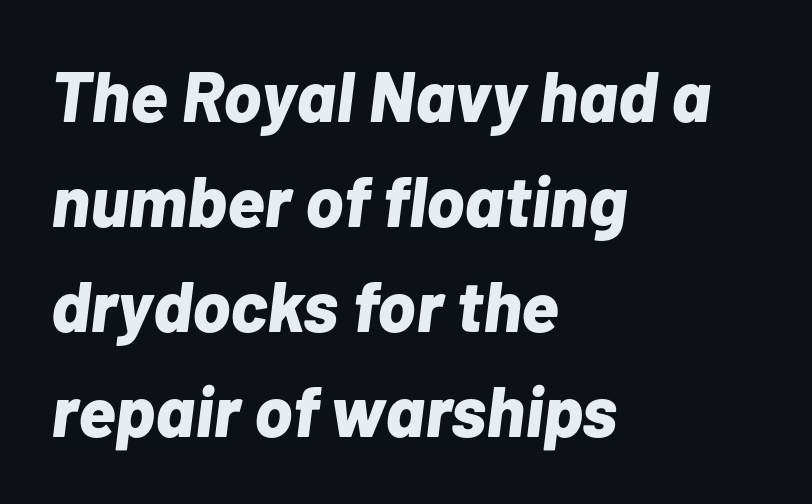
{"italic": "yes", "lean": "right", "slant_degrees": 7, "bold": "yes", "weight": "bold", "width": "normal", "stroke_contrast": "low", "x_height": "medium", "monospaced": "no", "underline": "no", "align": "left", "line_spacing": "normal", "line_spacing_ratio": 1.48, "letter_spacing": "normal", "letter_spacing_em": 0.0, "glyph_px": 71}
